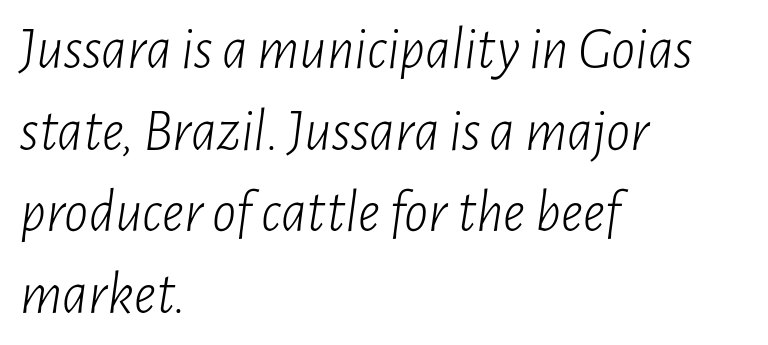
{"italic": "yes", "lean": "right", "slant_degrees": 7, "bold": "no", "weight": "light", "width": "condensed", "stroke_contrast": "low", "x_height": "medium", "monospaced": "no", "underline": "no", "align": "left", "line_spacing": "normal", "line_spacing_ratio": 1.36, "letter_spacing": "normal", "letter_spacing_em": 0.0, "glyph_px": 60}
